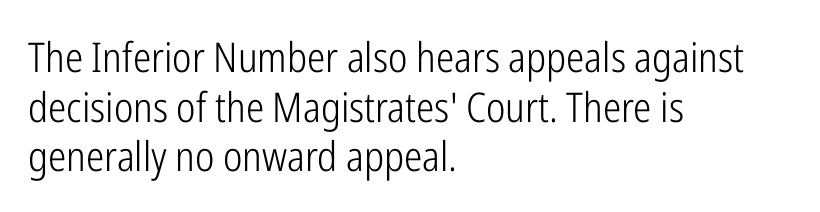
The image shows 41 px light, condensed sans-serif type, upright; set left-aligned, line spacing 1.21x, normal letter spacing, not underlined; low stroke contrast and a medium x-height.
